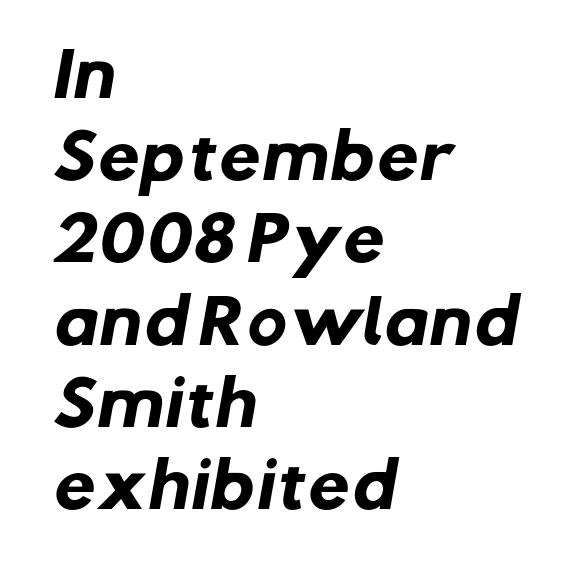
{"serif": "no", "bold": "yes", "weight": "heavy", "width": "normal", "stroke_contrast": "low", "x_height": "medium", "monospaced": "no", "underline": "no", "align": "left", "line_spacing": "normal", "line_spacing_ratio": 1.37, "letter_spacing": "normal", "letter_spacing_em": 0.0, "glyph_px": 60}
